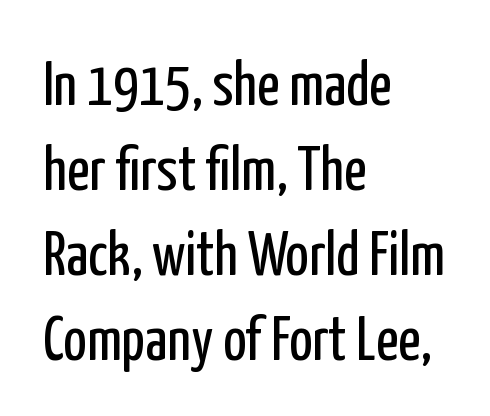
Q: Is the text bold? A: No.
Q: Is the text italic (slanted)? A: No, it is upright.
Q: Is the typeface a serif or a sans-serif typeface? A: Sans-serif.
Q: Is the text underlined? A: No.
Q: How is the paragraph aligned? A: Left-aligned.
Q: Is the spacing between letters normal or unusually wide? A: Normal.
Q: Is the spacing between lines tight, normal or loose? A: Normal.
Q: Width (condensed, normal, or wide)? A: Condensed.
Q: Stroke contrast? A: Low.
Q: x-height? A: Medium.
Q: Monospaced? A: No.
